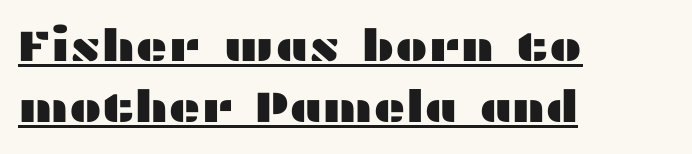
{"serif": "no", "italic": "no", "width": "wide", "stroke_contrast": "medium", "x_height": "medium", "monospaced": "no", "underline": "yes", "align": "left", "line_spacing": "normal", "line_spacing_ratio": 1.39, "letter_spacing": "normal", "letter_spacing_em": 0.0, "glyph_px": 44}
